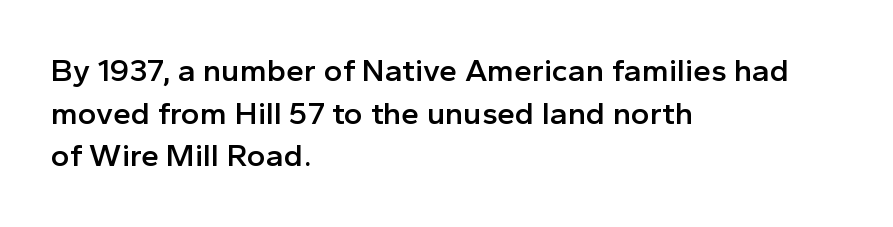
A bit beefed up — I'd call it semibold rather than bold. In terms of letterform style, serifs are entirely absent. The leading is moderate, giving the passage an even texture. One-word summary of the alignment: left. Has an underline been added? It has not. In terms of posture, this sample is upright.
